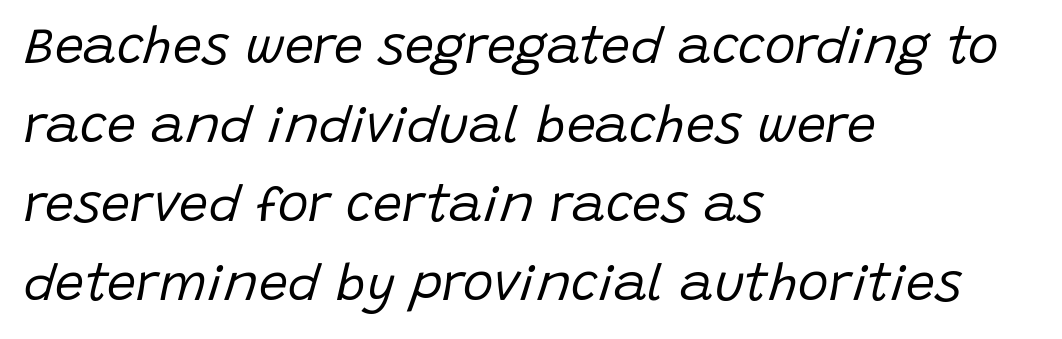
The image shows 52 px regular-weight type, italic (leaning right); set left-aligned, normal line spacing (1.52x), normal letter spacing, not underlined; low stroke contrast and a large x-height.
